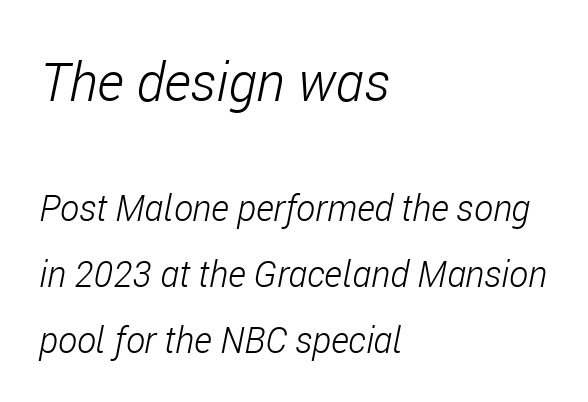
The image shows 54 px light, condensed type, italic (leaning right); set left-aligned, line spacing 1.82x, normal letter spacing, not underlined; the first (top) block is 1.5x larger; low stroke contrast and a medium x-height.
